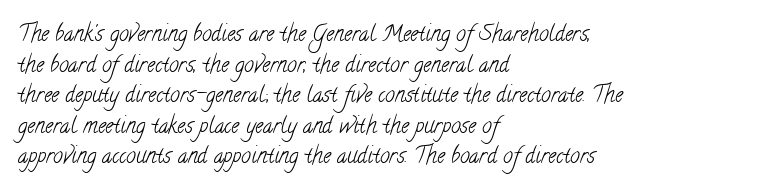
The image shows 22 px text type; set left-aligned, normal line spacing (1.39x), normal letter spacing, not underlined.
